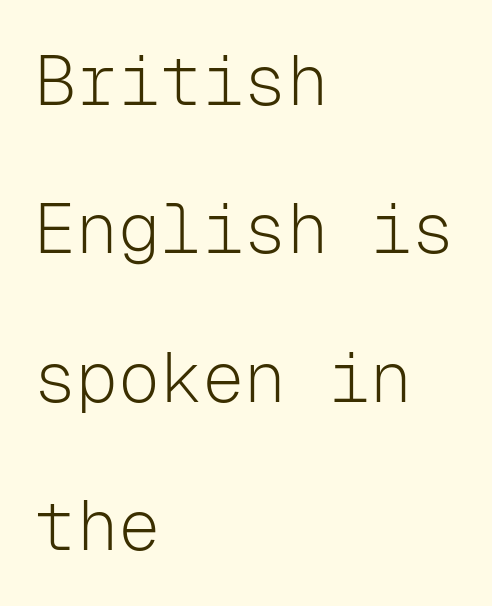
Q: Is the text bold? A: No.
Q: Is the text italic (slanted)? A: No, it is upright.
Q: Is the typeface a serif or a sans-serif typeface? A: Sans-serif.
Q: Is the text underlined? A: No.
Q: How is the paragraph aligned? A: Left-aligned.
Q: Is the spacing between letters normal or unusually wide? A: Normal.
Q: Is the spacing between lines tight, normal or loose? A: Loose.
Q: Width (condensed, normal, or wide)? A: Normal.
Q: Stroke contrast? A: Low.
Q: x-height? A: Medium.
Q: Monospaced? A: Yes.
